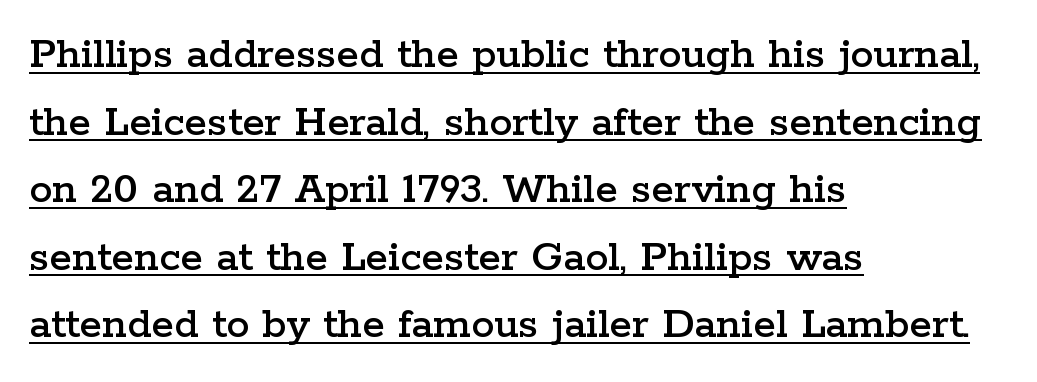
The image shows 46 px wide serif type, upright; set left-aligned, normal line spacing (1.47x), normal letter spacing, underlined; low stroke contrast and a medium x-height.
